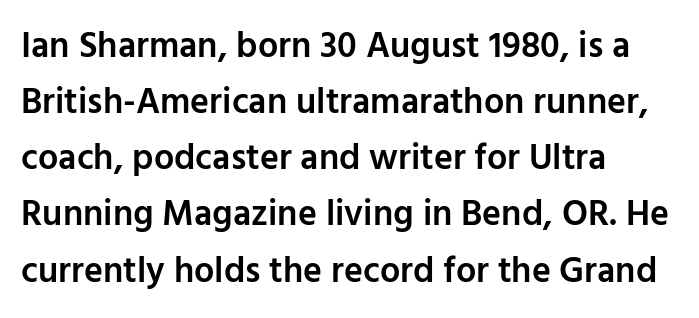
Q: Is the text bold? A: Semi-bold.
Q: Is the text italic (slanted)? A: No, it is upright.
Q: Is the typeface a serif or a sans-serif typeface? A: Sans-serif.
Q: Is the text underlined? A: No.
Q: How is the paragraph aligned? A: Left-aligned.
Q: Is the spacing between letters normal or unusually wide? A: Normal.
Q: Is the spacing between lines tight, normal or loose? A: Normal.
Q: Width (condensed, normal, or wide)? A: Normal.
Q: Stroke contrast? A: Low.
Q: x-height? A: Medium.
Q: Monospaced? A: No.
